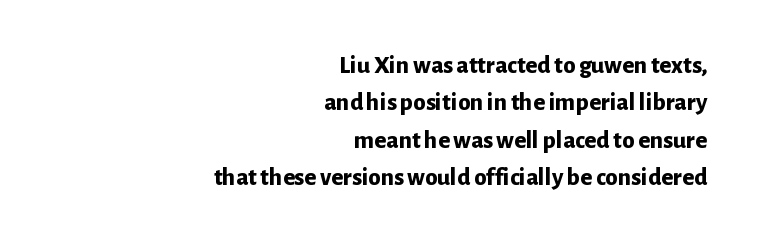
Q: Is the text bold? A: Yes.
Q: Is the text italic (slanted)? A: No, it is upright.
Q: Is the text underlined? A: No.
Q: How is the paragraph aligned? A: Right-aligned.
Q: Is the spacing between letters normal or unusually wide? A: Normal.
Q: Is the spacing between lines tight, normal or loose? A: Normal.
